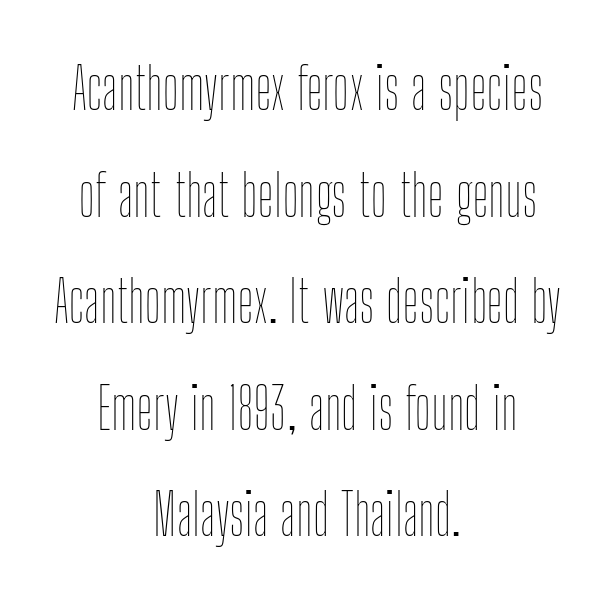
The image shows 57 px thin, condensed type, upright; set centered, line spacing 1.87x, normal letter spacing, not underlined; low stroke contrast and a medium x-height.
